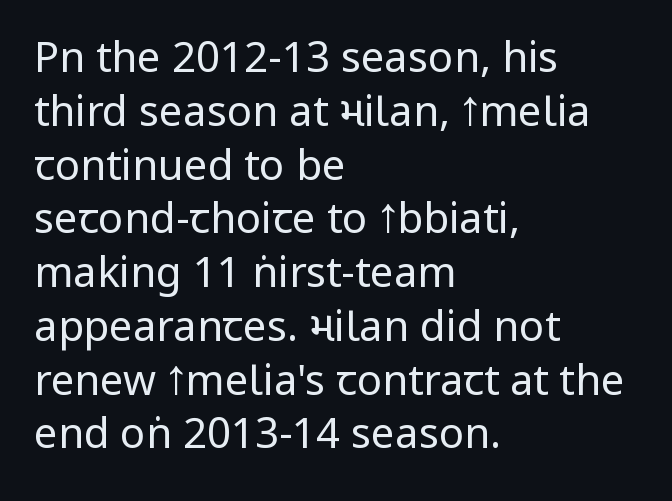
Think standard paragraph weight, or any step lighter than that. You can tell it's not italic because the verticals are truly vertical. Nobody touched the tracking dial on this one. The passage is arranged the way most books set body copy — flush left. Type style note: lacks serifs.
